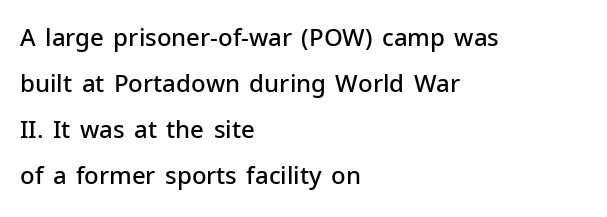
Unlike italic type, these characters show no tilt at all. Does extra space separate the letters? No, they use regular spacing. Honestly, the rows look like they've been pulled way apart. The rag falls on the right side of this text block. Letters rest on an invisible, unmarked baseline.
